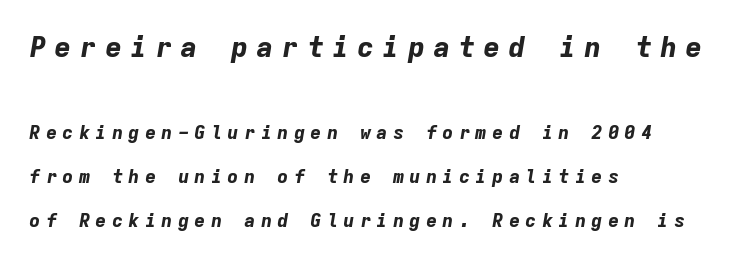
The image shows 29 px bold type, italic (leaning right), monospaced; set left-aligned, loose line spacing (2.33x), unusually wide letter spacing (+0.27 em), not underlined; the first (top) block is 1.53x larger; low stroke contrast and a medium x-height.
